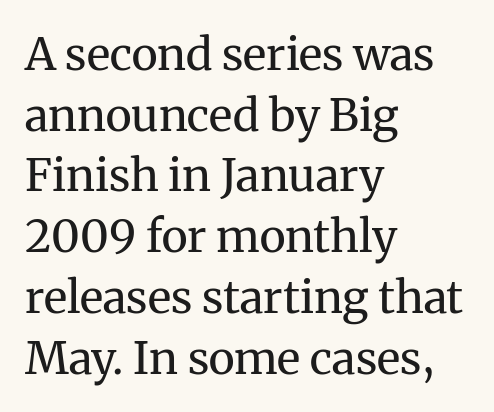
Q: Is the text bold? A: No.
Q: Is the text italic (slanted)? A: No, it is upright.
Q: Is the typeface a serif or a sans-serif typeface? A: Serif.
Q: Is the text underlined? A: No.
Q: How is the paragraph aligned? A: Left-aligned.
Q: Is the spacing between letters normal or unusually wide? A: Normal.
Q: Is the spacing between lines tight, normal or loose? A: Normal.
Q: Width (condensed, normal, or wide)? A: Normal.
Q: Stroke contrast? A: Medium.
Q: x-height? A: Medium.
Q: Monospaced? A: No.
